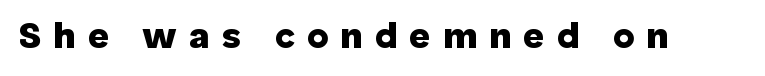
In terms of weight, the rendering is a true, heavy bold. Every stem runs plumb, perpendicular to the baseline. Look at the bottom of the vertical strokes: they stop flat, with no serifs. The type is letterspaced generously, with wide tracking. The gap between lines stays unmarked.
